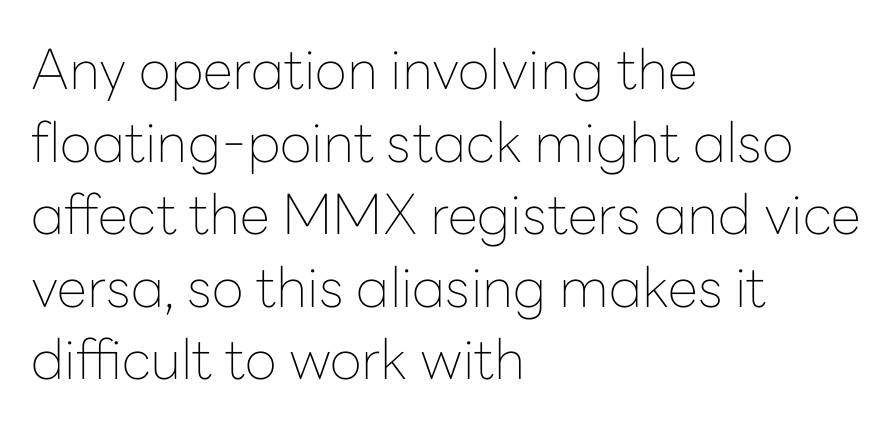
The image shows 55 px thin sans-serif type, upright; set left-aligned, normal line spacing (1.32x), normal letter spacing, not underlined; low stroke contrast and a medium x-height.
